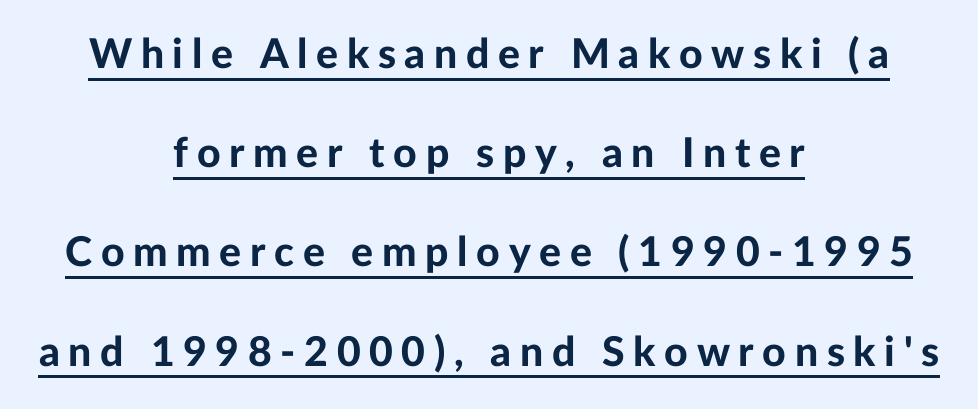
Q: Is the text bold? A: Yes.
Q: Is the text italic (slanted)? A: No, it is upright.
Q: Is the typeface a serif or a sans-serif typeface? A: Sans-serif.
Q: Is the text underlined? A: Yes.
Q: How is the paragraph aligned? A: Centered.
Q: Is the spacing between letters normal or unusually wide? A: Unusually wide.
Q: Is the spacing between lines tight, normal or loose? A: Loose.
Q: Width (condensed, normal, or wide)? A: Normal.
Q: Stroke contrast? A: Low.
Q: x-height? A: Medium.
Q: Monospaced? A: No.
